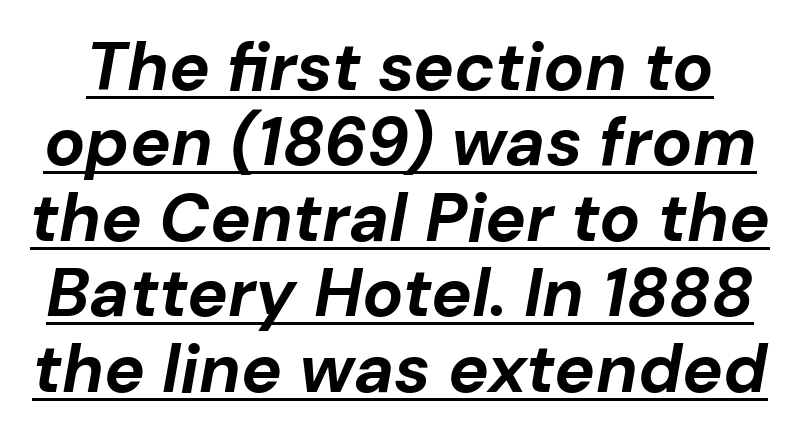
Look at the tracking — it's just the regular setting, nothing added. Leading: reduced. Typesetter's note: full bold, strokes at maximum text heaviness. Proportional: the letters do not fall into vertical columns. The axis of the letterforms is tilted away from vertical. Each line of the rendering has a horizontal stroke beneath the glyphs.
